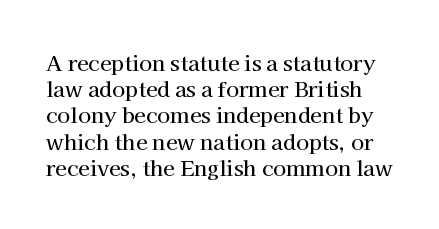
The image shows 21 px text type, upright; set normal line spacing (1.25x), normal letter spacing, not underlined.
